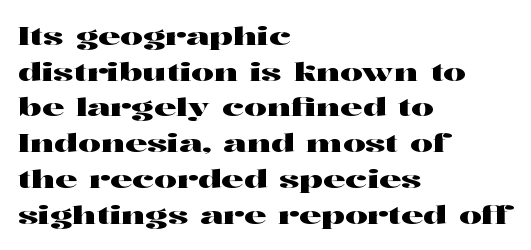
Glyph-to-glyph distance matches everyday printed text. The baseline area is clear. These lines are set flush left with a ragged right edge. Designer's note — italics off, roman on. The rendering uses a moderate line-height, typical for paragraphs.
